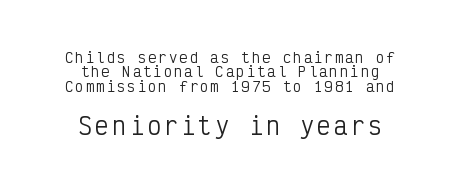
The axis of the letterforms is exactly vertical. The paragraph shown floats in the horizontal middle. Descenders are the only things crossing below the line. The font sits on the lighter half of the weight spectrum, regular included. The composition opens small and finishes big.
